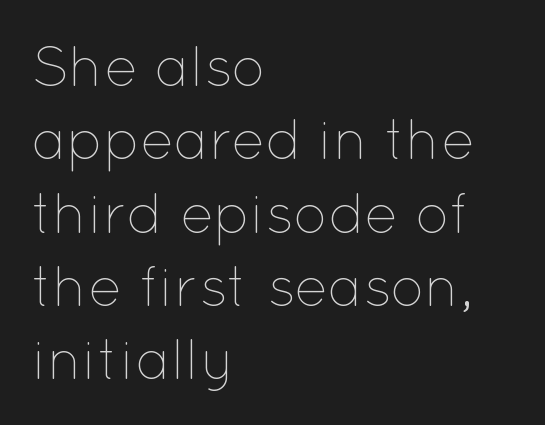
Q: Is the text bold? A: No.
Q: Is the text italic (slanted)? A: No, it is upright.
Q: Is the text underlined? A: No.
Q: How is the paragraph aligned? A: Left-aligned.
Q: Is the spacing between letters normal or unusually wide? A: Normal.
Q: Is the spacing between lines tight, normal or loose? A: Normal.
Q: Width (condensed, normal, or wide)? A: Normal.
Q: Stroke contrast? A: Low.
Q: x-height? A: Medium.
Q: Monospaced? A: No.
